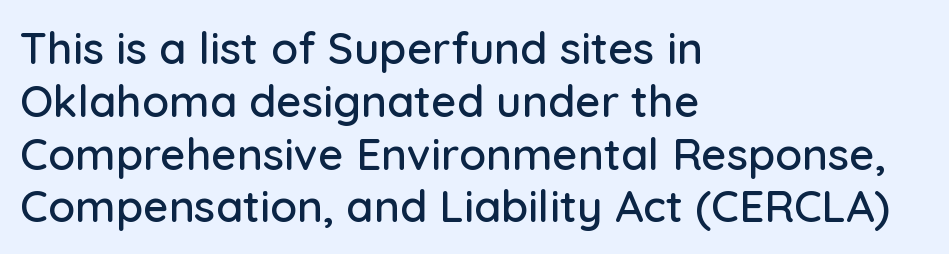
Looks like regular typesetting: each glyph gets only the width it needs. Default kerning and tracking; the words read as compact shapes. The string is rendered with underlining switched off. Nothing sits at the stroke ends, so this counts as sans-serif.
